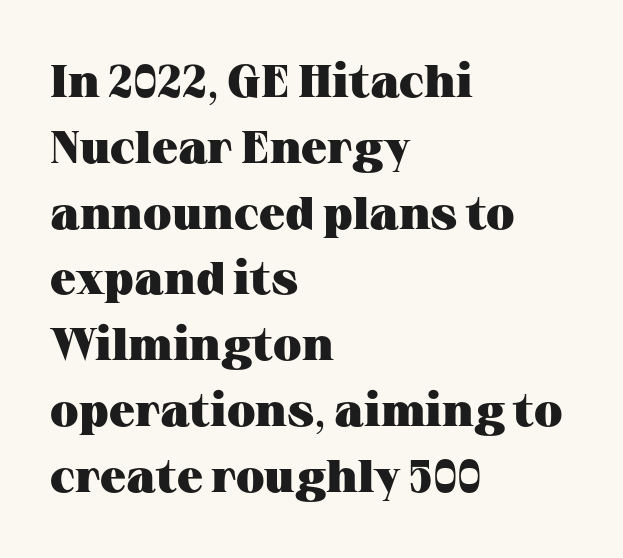
Unlike a clean sans, this face finishes its strokes with serifs. Horizontal alignment here is leftward, the default for most running prose. Nobody touched the tracking dial on this one. This sample has the flowing, uneven cadence of proportional lettering.
